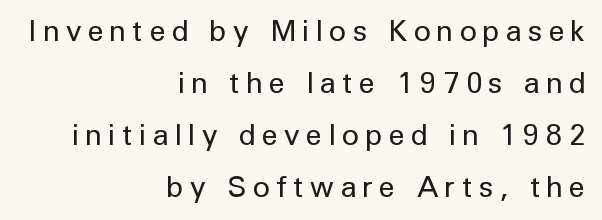
Q: Is the text bold? A: No.
Q: Is the text italic (slanted)? A: No, it is upright.
Q: Is the typeface a serif or a sans-serif typeface? A: Sans-serif.
Q: Is the text underlined? A: No.
Q: How is the paragraph aligned? A: Right-aligned.
Q: Is the spacing between letters normal or unusually wide? A: Unusually wide.
Q: Width (condensed, normal, or wide)? A: Normal.
Q: Stroke contrast? A: Low.
Q: x-height? A: Medium.
Q: Monospaced? A: No.
